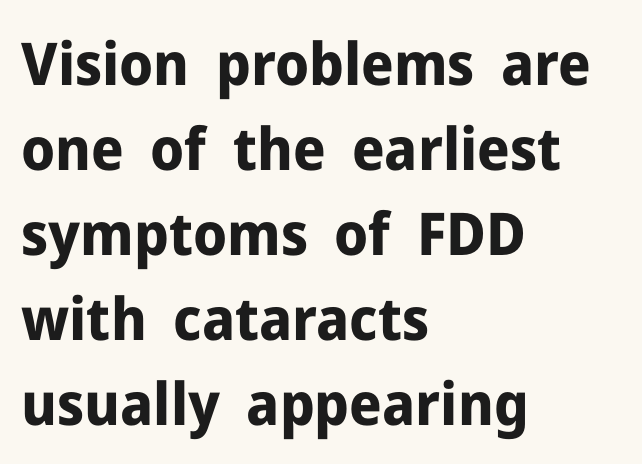
Q: Is the text bold? A: Yes.
Q: Is the text italic (slanted)? A: No, it is upright.
Q: Is the typeface a serif or a sans-serif typeface? A: Sans-serif.
Q: Is the text underlined? A: No.
Q: How is the paragraph aligned? A: Left-aligned.
Q: Is the spacing between letters normal or unusually wide? A: Normal.
Q: Is the spacing between lines tight, normal or loose? A: Normal.
Q: Width (condensed, normal, or wide)? A: Normal.
Q: Stroke contrast? A: Low.
Q: x-height? A: Medium.
Q: Monospaced? A: No.
